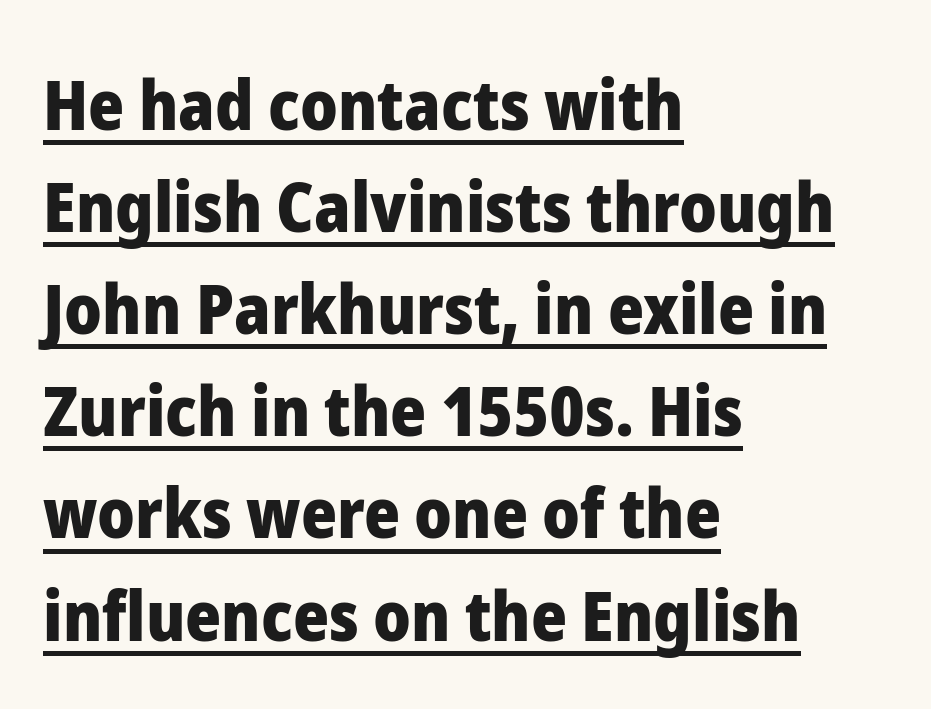
Q: Is the text bold? A: Yes.
Q: Is the text italic (slanted)? A: No, it is upright.
Q: Is the typeface a serif or a sans-serif typeface? A: Sans-serif.
Q: Is the text underlined? A: Yes.
Q: How is the paragraph aligned? A: Left-aligned.
Q: Is the spacing between letters normal or unusually wide? A: Normal.
Q: Is the spacing between lines tight, normal or loose? A: Normal.
Q: Width (condensed, normal, or wide)? A: Normal.
Q: Stroke contrast? A: Low.
Q: x-height? A: Medium.
Q: Monospaced? A: No.
